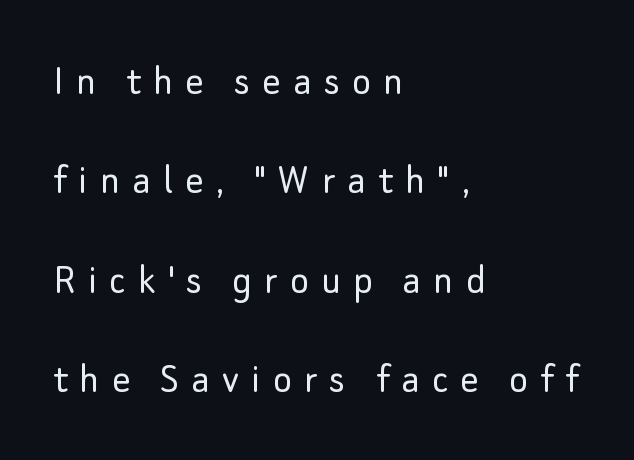
{"serif": "no", "italic": "no", "bold": "no", "weight": "light", "width": "normal", "stroke_contrast": "low", "x_height": "small", "monospaced": "no", "underline": "no", "align": "left", "line_spacing": "loose", "line_spacing_ratio": 2.21, "letter_spacing": "wide", "letter_spacing_em": 0.27, "glyph_px": 45}
